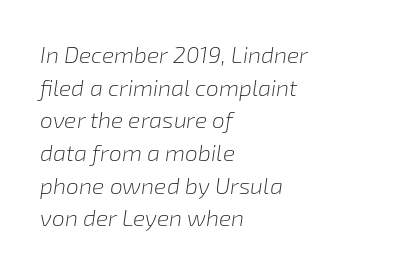
The image shows 23 px text type, italic (leaning right); set left-aligned, normal line spacing (1.42x), normal letter spacing, not underlined.
